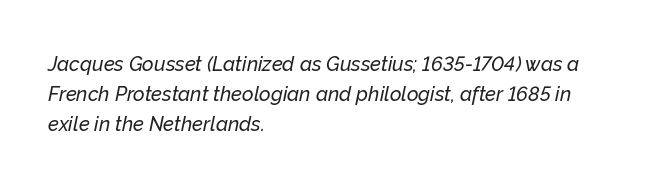
{"italic": "yes", "lean": "right", "slant_degrees": 12, "underline": "no", "align": "left", "line_spacing": "normal", "line_spacing_ratio": 1.49, "letter_spacing": "normal", "letter_spacing_em": 0.0, "glyph_px": 20}
